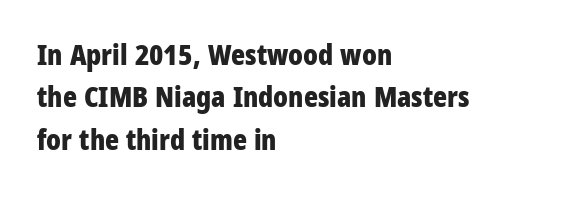
{"serif": "no", "italic": "no", "bold": "yes", "weight": "bold", "width": "condensed", "stroke_contrast": "low", "x_height": "large", "monospaced": "no", "underline": "no", "align": "left", "line_spacing": "normal", "line_spacing_ratio": 1.46, "letter_spacing": "normal", "letter_spacing_em": 0.0, "glyph_px": 29}
